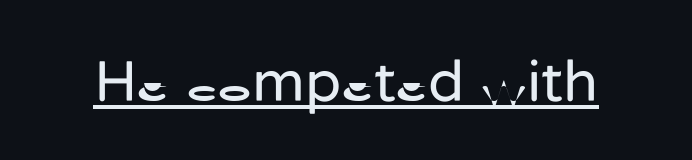
{"serif": "no", "italic": "no", "bold": "no", "weight": "regular", "width": "normal", "stroke_contrast": "low", "x_height": "medium", "monospaced": "no", "underline": "yes", "letter_spacing": "normal", "letter_spacing_em": 0.0, "glyph_px": 59}
